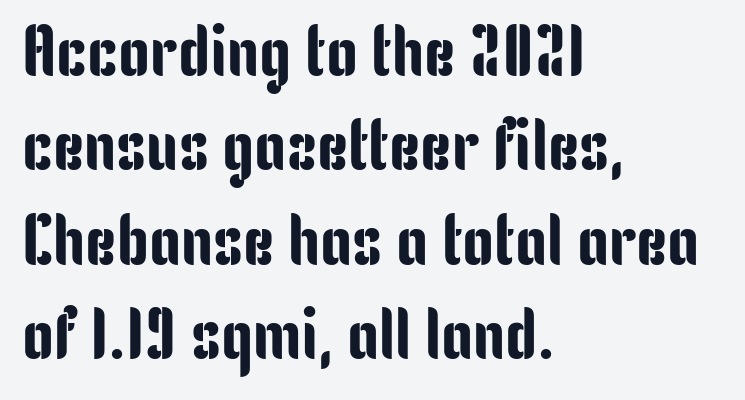
The image shows 71 px condensed sans-serif type, upright; set left-aligned, normal line spacing (1.33x), normal letter spacing, not underlined; low stroke contrast and a medium x-height.
